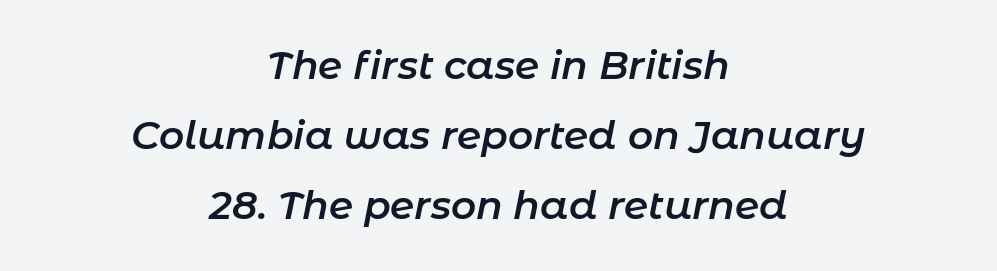
The image shows 39 px semibold type, italic (leaning right); set centered, line spacing 1.8x, normal letter spacing, not underlined; low stroke contrast and a medium x-height.
